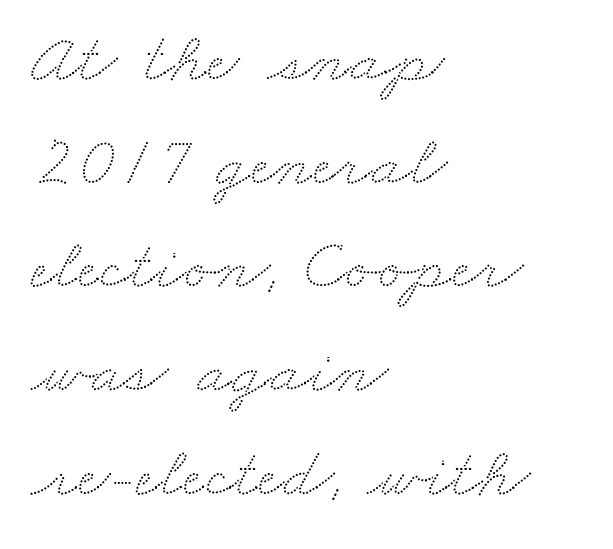
Q: Is the text underlined? A: No.
Q: How is the paragraph aligned? A: Left-aligned.
Q: Is the spacing between letters normal or unusually wide? A: Normal.
Q: Is the spacing between lines tight, normal or loose? A: Normal.
Q: Width (condensed, normal, or wide)? A: Wide.
Q: Stroke contrast? A: Low.
Q: x-height? A: Small.
Q: Monospaced? A: No.
